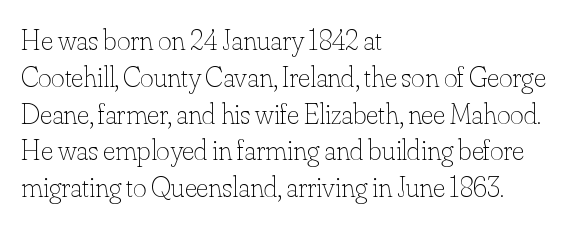
The image shows 29 px thin type, upright; set left-aligned, normal line spacing (1.27x), normal letter spacing, not underlined; low stroke contrast and a small x-height.
